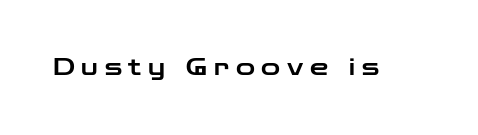
Q: Is the text italic (slanted)? A: No, it is upright.
Q: Is the text underlined? A: No.
Q: Is the spacing between letters normal or unusually wide? A: Unusually wide.
